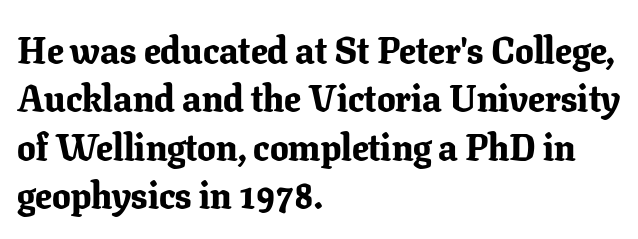
The image shows 37 px bold serif type, upright; set left-aligned, normal line spacing (1.31x), normal letter spacing, not underlined; low stroke contrast and a medium x-height.
